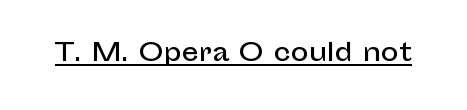
The image shows 24 px text type, upright; set normal letter spacing, underlined.
